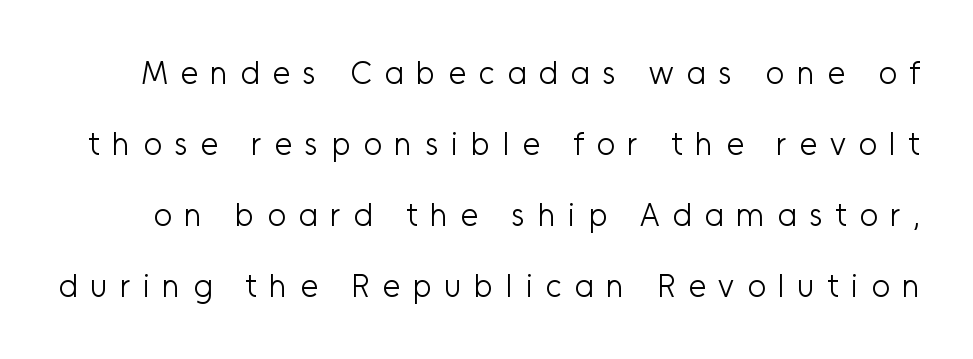
Q: Is the text bold? A: No.
Q: Is the text italic (slanted)? A: No, it is upright.
Q: Is the typeface a serif or a sans-serif typeface? A: Sans-serif.
Q: Is the text underlined? A: No.
Q: Is the spacing between letters normal or unusually wide? A: Unusually wide.
Q: Is the spacing between lines tight, normal or loose? A: Loose.
Q: Width (condensed, normal, or wide)? A: Normal.
Q: Stroke contrast? A: Low.
Q: x-height? A: Medium.
Q: Monospaced? A: No.
